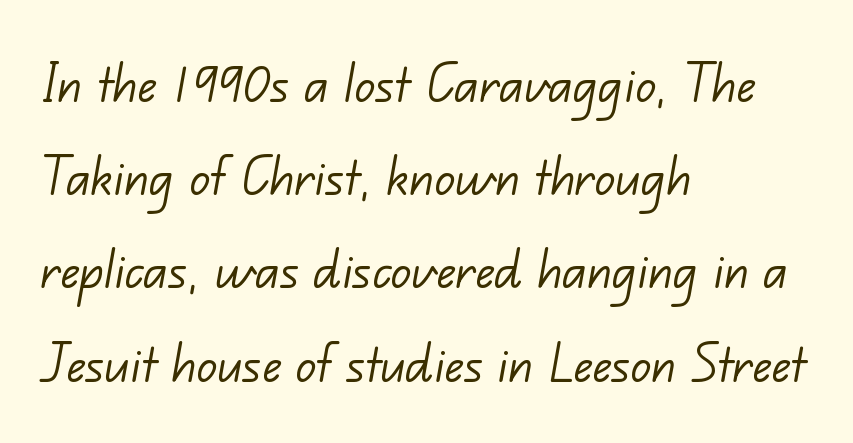
{"serif": "no", "bold": "no", "weight": "light", "width": "normal", "stroke_contrast": "low", "x_height": "small", "monospaced": "no", "underline": "no", "align": "left", "line_spacing": "normal", "line_spacing_ratio": 1.48, "letter_spacing": "normal", "letter_spacing_em": 0.0, "glyph_px": 63}
